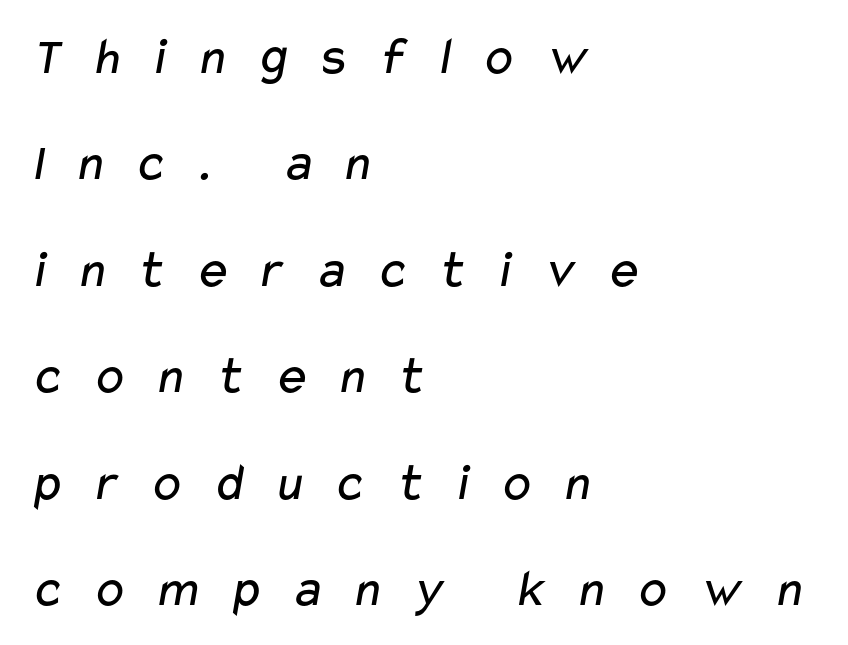
Typeset ragged right — the left edge is the straight one. The strokes carry an ordinary text weight at most. The horizontal fit of the characters is loose and conspicuously gappy. Leading: increased. A typesetter would label this face a sans.
